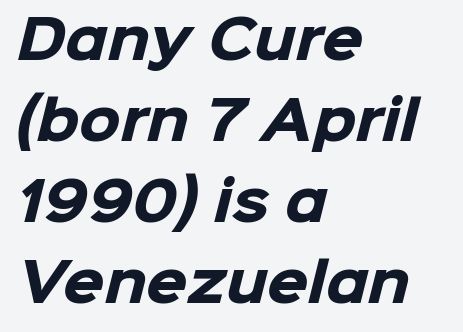
Which margin do the lines hug? The left one — the right edge is uneven. Each letter keeps its own natural width here, so spacing adapts to shape. A typesetter would label this face a sans. Has an underline been added? It has not. The rows are spaced the way most documents space them. Stroke thickness is high; the sample reads as a true bold.
